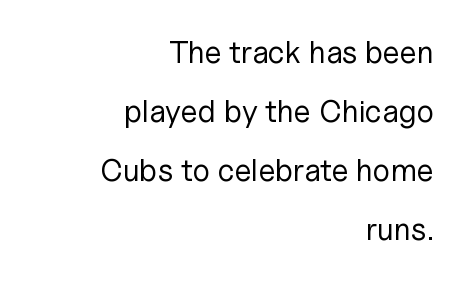
{"serif": "no", "italic": "no", "bold": "no", "weight": "regular", "width": "normal", "stroke_contrast": "low", "x_height": "medium", "monospaced": "no", "underline": "no", "align": "right", "line_spacing": "loose", "line_spacing_ratio": 1.9, "letter_spacing": "normal", "letter_spacing_em": 0.0, "glyph_px": 31}
